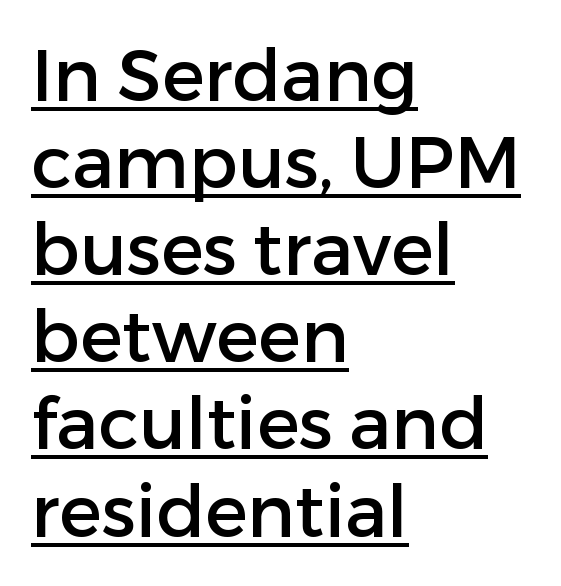
This sample has the flowing, uneven cadence of proportional lettering. Horizontal alignment here is leftward, the default for most running prose. These lines are composed in type without serifs. The font's upright variant was chosen for this text.
